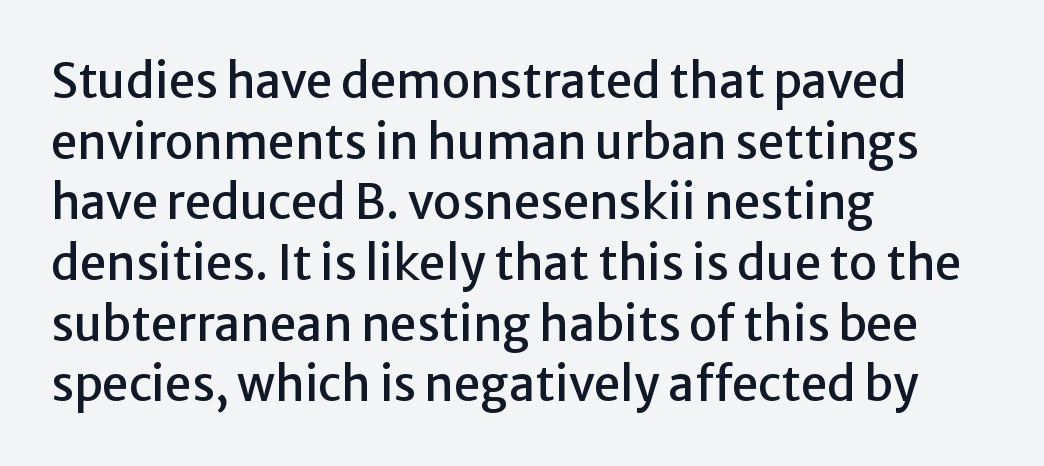
Q: Is the text italic (slanted)? A: No, it is upright.
Q: Is the typeface a serif or a sans-serif typeface? A: Sans-serif.
Q: Is the text underlined? A: No.
Q: How is the paragraph aligned? A: Left-aligned.
Q: Is the spacing between letters normal or unusually wide? A: Normal.
Q: Is the spacing between lines tight, normal or loose? A: Normal.
Q: Width (condensed, normal, or wide)? A: Normal.
Q: Stroke contrast? A: Low.
Q: x-height? A: Medium.
Q: Monospaced? A: No.
